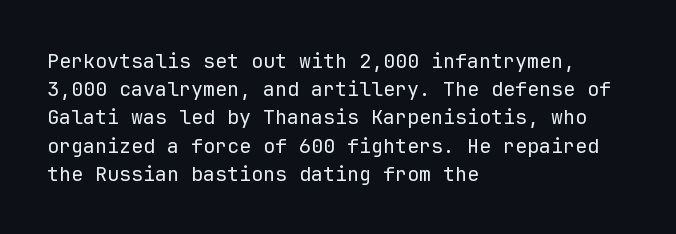
The image shows 20 px text type, upright; set left-aligned, normal line spacing (1.41x), normal letter spacing, not underlined.
